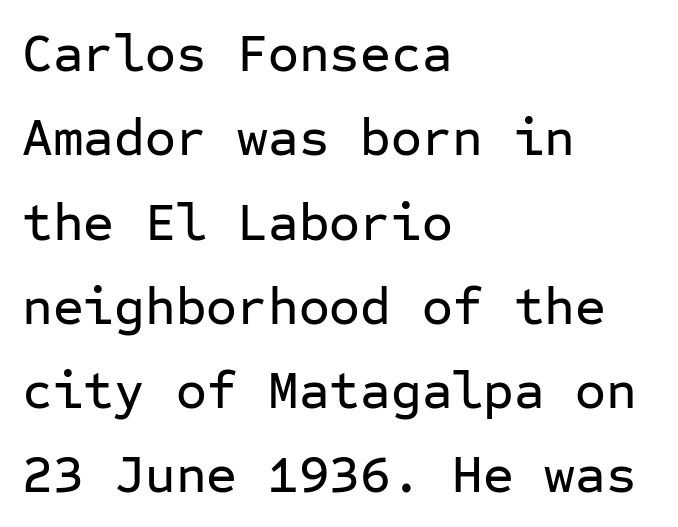
{"serif": "no", "italic": "no", "width": "normal", "stroke_contrast": "low", "x_height": "medium", "monospaced": "yes", "underline": "no", "align": "left", "line_spacing": "normal", "line_spacing_ratio": 1.59, "letter_spacing": "normal", "letter_spacing_em": 0.0, "glyph_px": 53}
